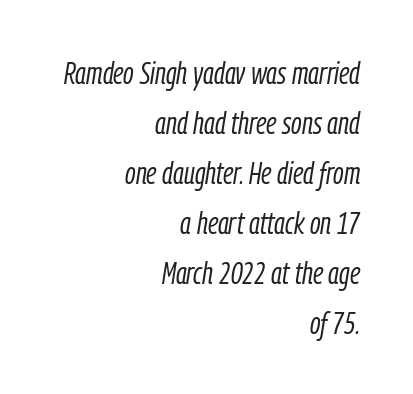
Q: Is the text bold? A: No.
Q: Is the text italic (slanted)? A: Yes, it leans right by about 9 degrees.
Q: Is the text underlined? A: No.
Q: How is the paragraph aligned? A: Right-aligned.
Q: Is the spacing between letters normal or unusually wide? A: Normal.
Q: Is the spacing between lines tight, normal or loose? A: Normal.
Q: Width (condensed, normal, or wide)? A: Condensed.
Q: Stroke contrast? A: Low.
Q: x-height? A: Medium.
Q: Monospaced? A: No.
